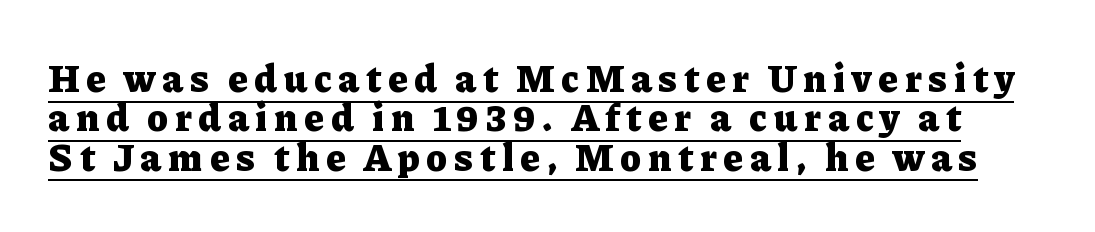
{"serif": "yes", "italic": "no", "bold": "yes", "weight": "heavy", "width": "normal", "stroke_contrast": "low", "x_height": "medium", "monospaced": "no", "underline": "yes", "line_spacing": "tight", "line_spacing_ratio": 1.01, "glyph_px": 39}
